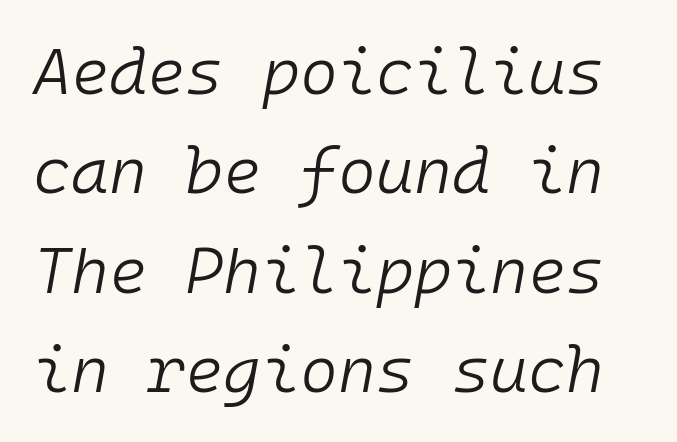
The image shows 65 px light type, italic (leaning right), monospaced; set normal line spacing (1.53x), normal letter spacing, not underlined; low stroke contrast and a medium x-height.
